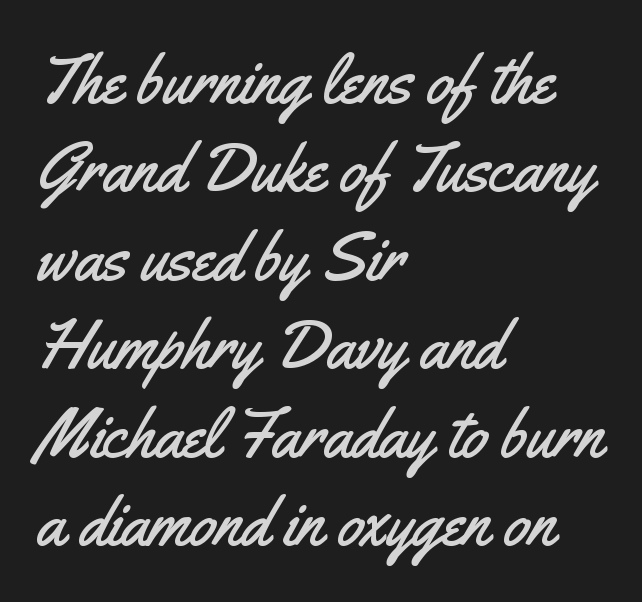
Q: Is the text italic (slanted)? A: Yes.
Q: Is the typeface a serif or a sans-serif typeface? A: Sans-serif.
Q: Is the text underlined? A: No.
Q: How is the paragraph aligned? A: Left-aligned.
Q: Is the spacing between letters normal or unusually wide? A: Normal.
Q: Is the spacing between lines tight, normal or loose? A: Normal.
Q: Width (condensed, normal, or wide)? A: Condensed.
Q: Stroke contrast? A: Medium.
Q: x-height? A: Small.
Q: Monospaced? A: No.
